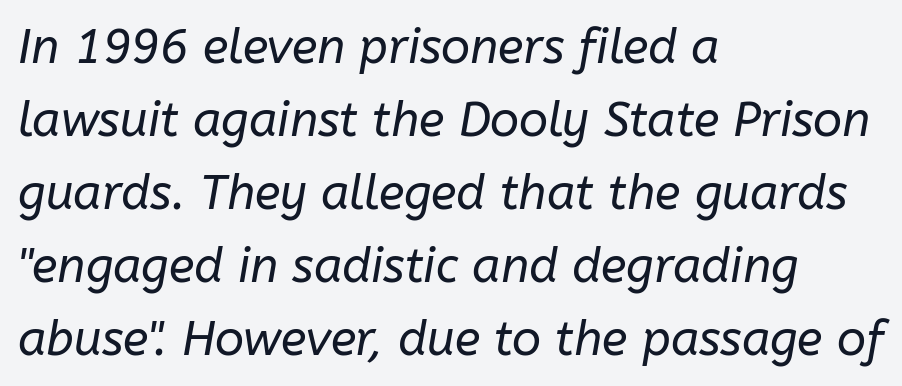
Q: Is the text bold? A: No.
Q: Is the text italic (slanted)? A: Yes, it leans right by about 10 degrees.
Q: Is the text underlined? A: No.
Q: How is the paragraph aligned? A: Left-aligned.
Q: Is the spacing between letters normal or unusually wide? A: Normal.
Q: Is the spacing between lines tight, normal or loose? A: Normal.
Q: Width (condensed, normal, or wide)? A: Normal.
Q: Stroke contrast? A: Low.
Q: x-height? A: Medium.
Q: Monospaced? A: No.
